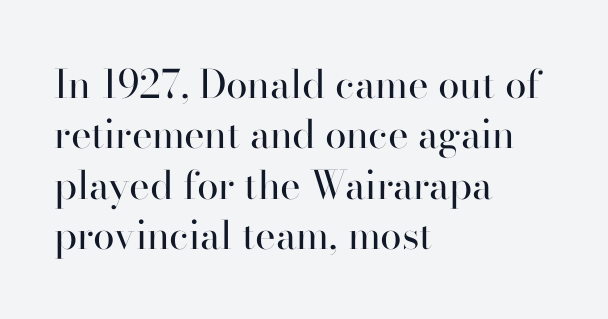
Vertical spacing — default. Stems here are at most as thick as an everyday book face. You can tell from the footed stems that serif type was used. Glyph-to-glyph distance matches everyday printed text. Think of a printed novel: that variable character pitch is what you see here. Glance below the letters and you will spot only blank space.
